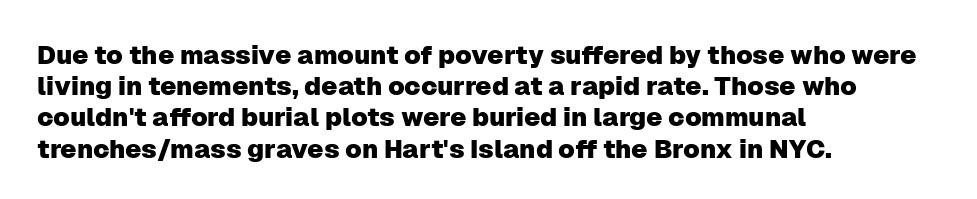
{"italic": "no", "underline": "no", "align": "left", "line_spacing_ratio": 1.2, "letter_spacing": "normal", "letter_spacing_em": 0.0, "glyph_px": 26}
